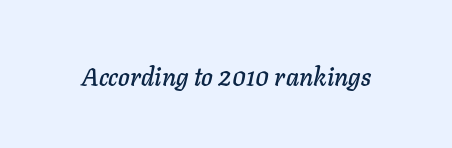
You can tell it's italic because the verticals aren't actually vertical. The specimen omits any rule beneath the text block's lines. Default kerning and tracking; the words read as compact shapes.
